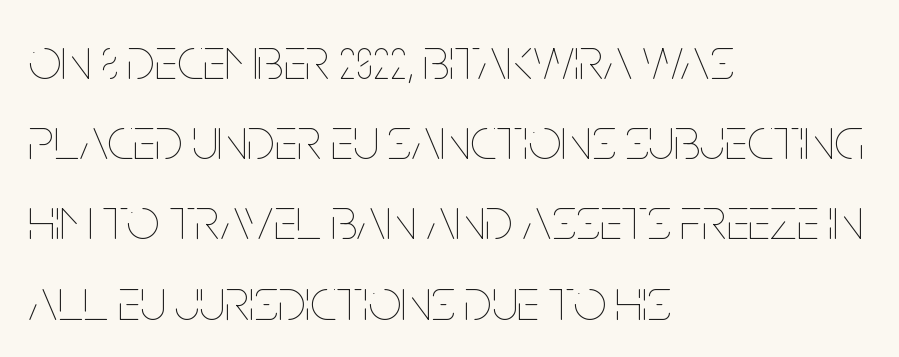
Inter-character spacing is left at the font's built-in metrics. The paragraph shown leans on its left margin. The weight tops out at a normal text grade. A normal amount of white space separates one row of letters from the next. The face used here is proportionally spaced, like ordinary book or web type.
